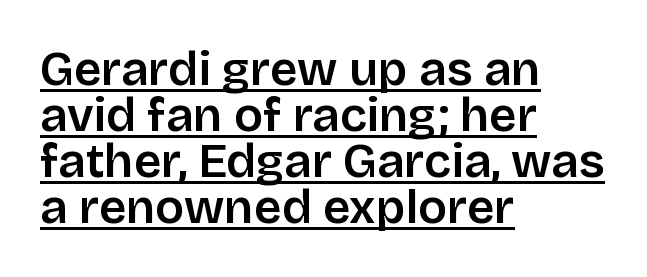
The image shows 48 px sans-serif type, upright; set left-aligned, tight line spacing (0.96x), normal letter spacing, underlined; low stroke contrast and a large x-height.
